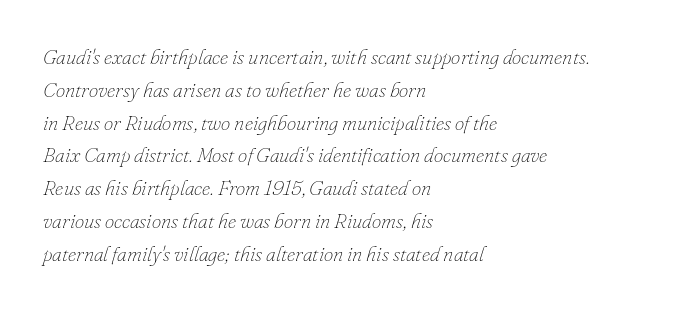
Q: Is the text bold? A: No.
Q: Is the text italic (slanted)? A: Yes, it leans right by about 16 degrees.
Q: Is the text underlined? A: No.
Q: How is the paragraph aligned? A: Left-aligned.
Q: Is the spacing between letters normal or unusually wide? A: Normal.
Q: Is the spacing between lines tight, normal or loose? A: Normal.
